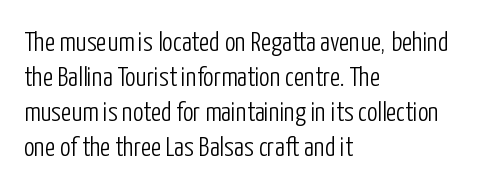
Q: Is the text bold? A: No.
Q: Is the text italic (slanted)? A: No, it is upright.
Q: Is the text underlined? A: No.
Q: How is the paragraph aligned? A: Left-aligned.
Q: Is the spacing between letters normal or unusually wide? A: Normal.
Q: Is the spacing between lines tight, normal or loose? A: Normal.
